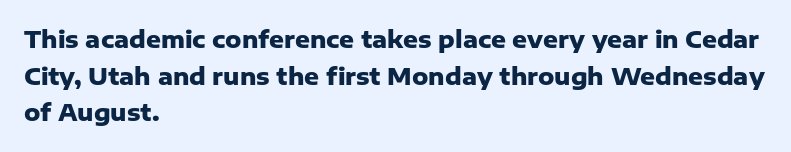
Visually the block forms a straight wall on the left and a jagged coastline on the right. The letters are bold, with thick, heavy strokes. The gap between lines stays unmarked. This sample keeps an unexceptional amount of space between lines. The horizontal fit of the characters is conventional and even. Vertical strokes here are truly vertical.
